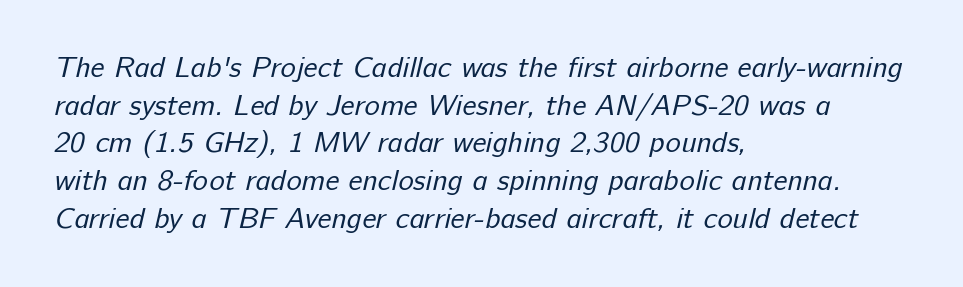
The image shows 29 px regular-weight sans-serif type; set left-aligned, normal line spacing (1.3x), normal letter spacing, not underlined; low stroke contrast and a medium x-height.
